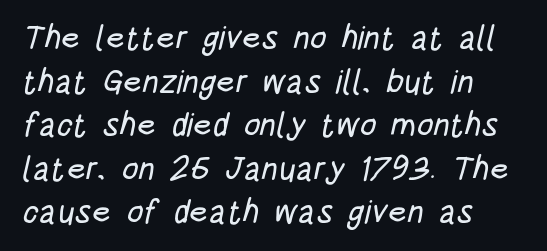
The image shows 33 px condensed sans-serif type; set left-aligned, normal line spacing (1.32x), normal letter spacing, not underlined; low stroke contrast and a large x-height.
